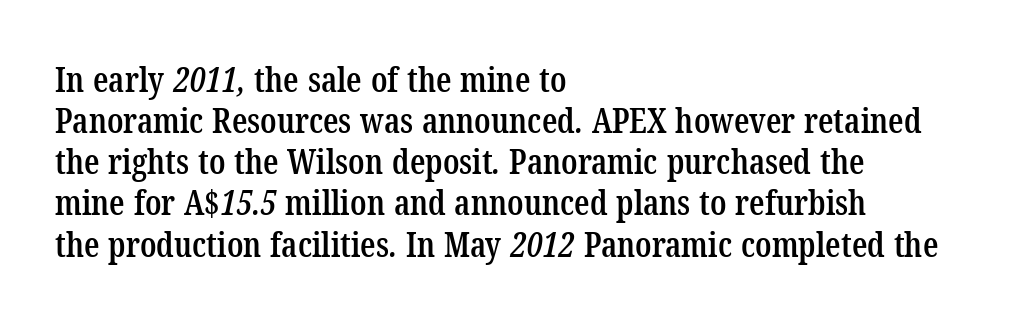
{"serif": "yes", "bold": "semi", "weight": "semibold", "width": "condensed", "stroke_contrast": "low", "x_height": "medium", "monospaced": "no", "underline": "no", "align": "left", "line_spacing_ratio": 1.21, "letter_spacing": "normal", "letter_spacing_em": 0.0, "glyph_px": 34}
